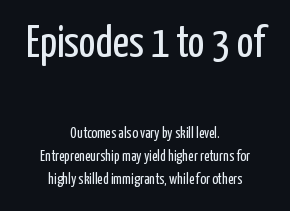
The passage shown begins with its larger block and ends with its smaller one. It's the straight-up-and-down kind of type. The text block is weighted toward neither margin, spreading evenly from the middle. This rendering leaves character spacing at its baseline value. Ink coverage per letter is moderate at most. The font family rendered here belongs to the sans-serif group.
